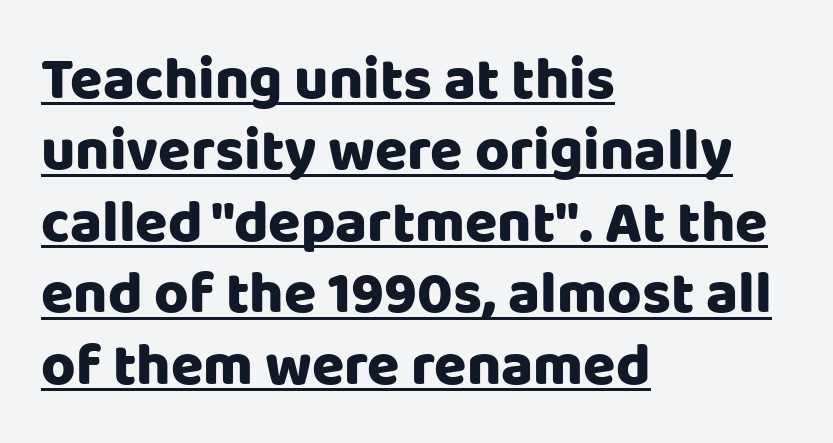
{"serif": "no", "italic": "no", "width": "normal", "stroke_contrast": "low", "x_height": "large", "monospaced": "no", "underline": "yes", "align": "left", "line_spacing_ratio": 1.21, "letter_spacing": "normal", "letter_spacing_em": 0.0, "glyph_px": 59}
